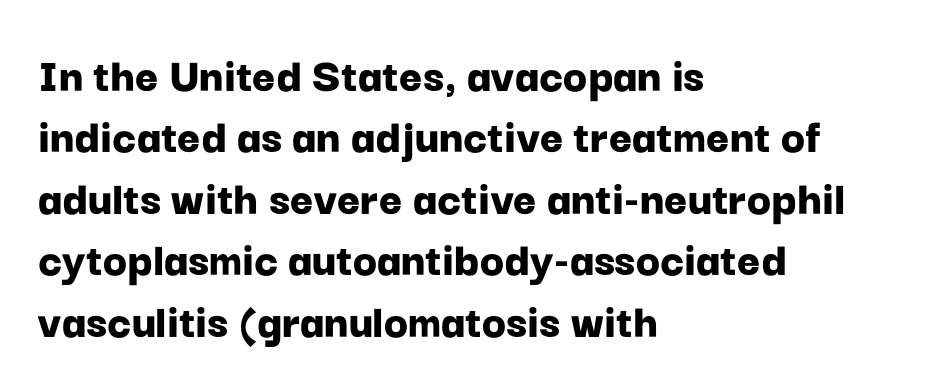
It's the straight-up-and-down kind of type. I'd describe the lettering as bold — thick and assertive. Alignment: flush left. Think of a printed novel: that variable character pitch is what you see here. The face used here is a sans, in the tradition of grotesques and geometrics. This rendering features lettering with no underline.
